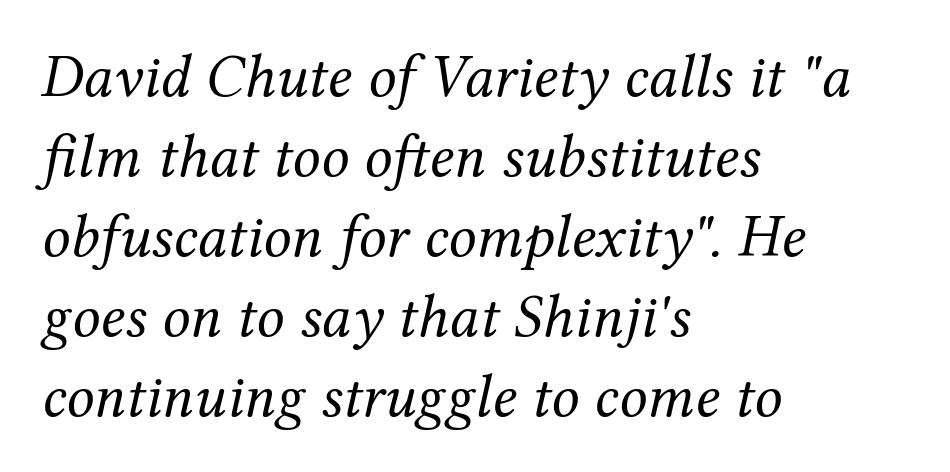
{"serif": "yes", "italic": "yes", "lean": "right", "slant_degrees": 12, "bold": "no", "weight": "regular", "width": "normal", "stroke_contrast": "medium", "x_height": "medium", "monospaced": "no", "underline": "no", "align": "left", "line_spacing": "normal", "line_spacing_ratio": 1.29, "letter_spacing": "normal", "letter_spacing_em": 0.0, "glyph_px": 62}
